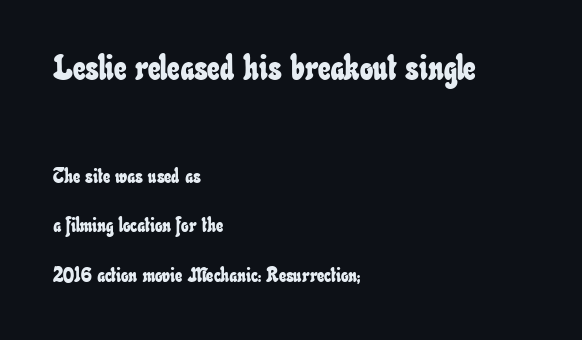
The image shows 35 px condensed type; set left-aligned, loose line spacing (2.48x), normal letter spacing, not underlined; the first (top) block is 1.75x larger; low stroke contrast and a small x-height.
